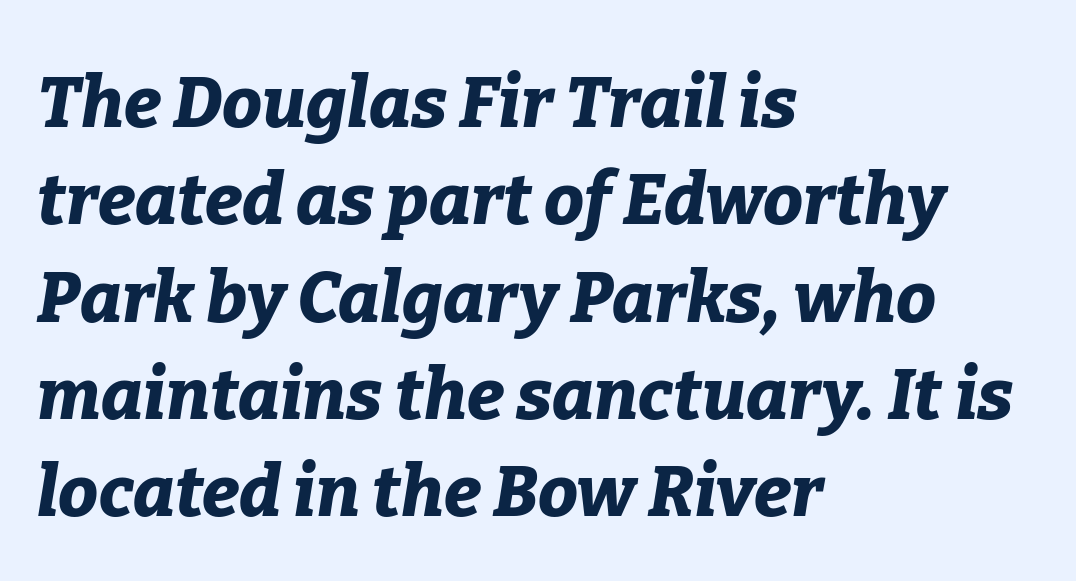
The image shows 71 px bold type, italic (leaning right); set left-aligned, normal line spacing (1.37x), normal letter spacing, not underlined; low stroke contrast and a medium x-height.
